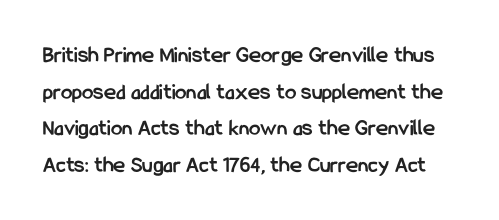
Honestly, the row spacing looks completely unremarkable. Decoration check: the copy has no underline. Posture: vertical. The sample has been set heavy, in full bold. Does extra space separate the letters? No, they use regular spacing.
